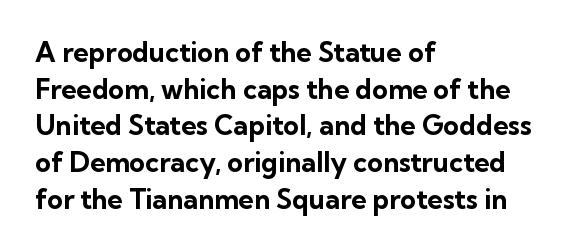
Q: Is the text bold? A: Yes.
Q: Is the text italic (slanted)? A: No, it is upright.
Q: Is the text underlined? A: No.
Q: How is the paragraph aligned? A: Left-aligned.
Q: Is the spacing between letters normal or unusually wide? A: Normal.
Q: Is the spacing between lines tight, normal or loose? A: Normal.
